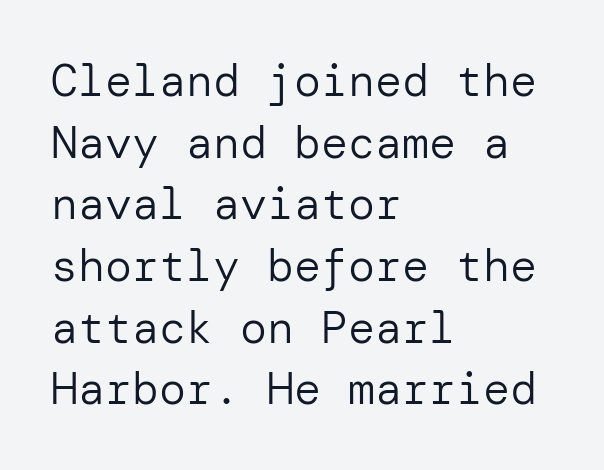
The image shows 45 px regular-weight sans-serif type, upright; set left-aligned, normal line spacing (1.37x), normal letter spacing, not underlined; low stroke contrast and a medium x-height.
